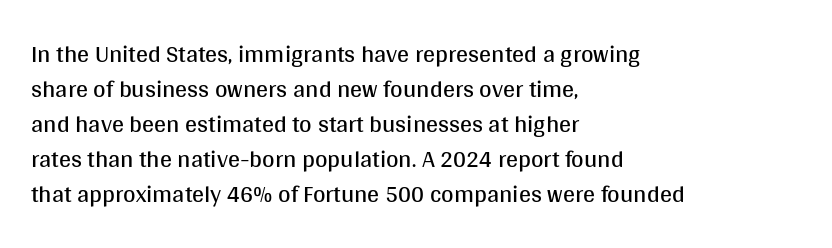
Q: Is the text bold? A: No.
Q: Is the text italic (slanted)? A: No, it is upright.
Q: Is the text underlined? A: No.
Q: How is the paragraph aligned? A: Left-aligned.
Q: Is the spacing between letters normal or unusually wide? A: Normal.
Q: Is the spacing between lines tight, normal or loose? A: Normal.
